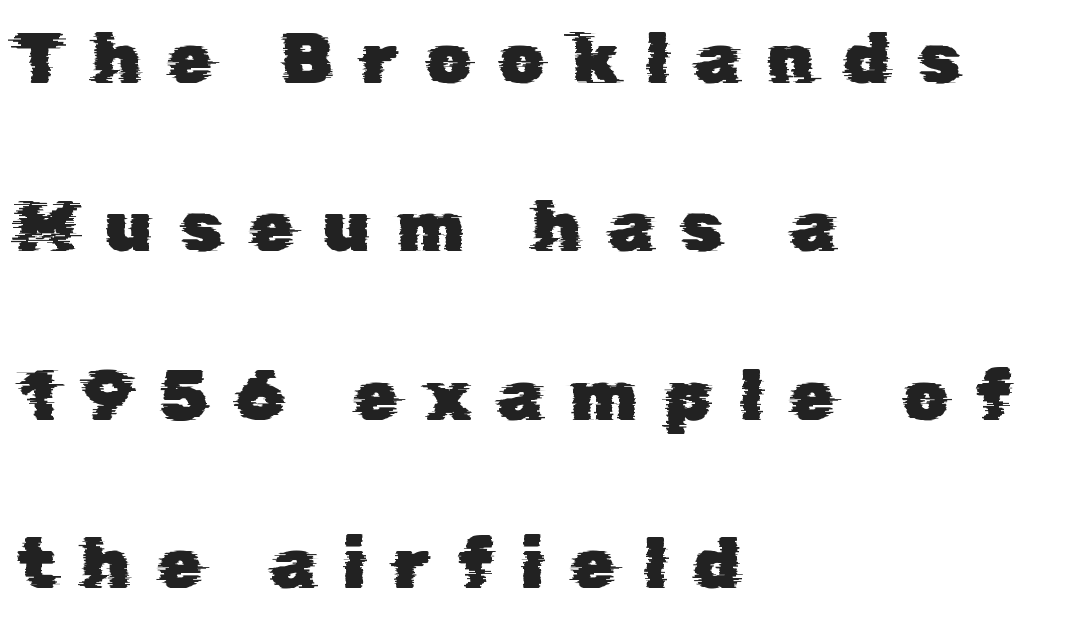
{"serif": "no", "width": "normal", "stroke_contrast": "low", "x_height": "medium", "monospaced": "no", "underline": "no", "align": "left", "line_spacing": "loose", "line_spacing_ratio": 2.37, "letter_spacing": "wide", "letter_spacing_em": 0.39, "glyph_px": 71}
